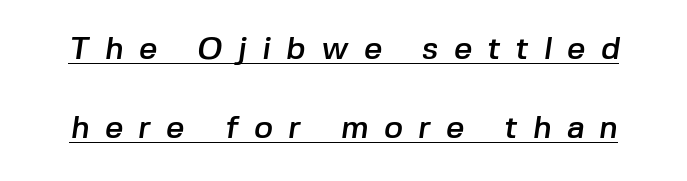
{"serif": "no", "width": "normal", "stroke_contrast": "low", "x_height": "medium", "monospaced": "no", "underline": "yes", "line_spacing": "loose", "line_spacing_ratio": 2.47, "letter_spacing": "wide", "letter_spacing_em": 0.48, "glyph_px": 32}
